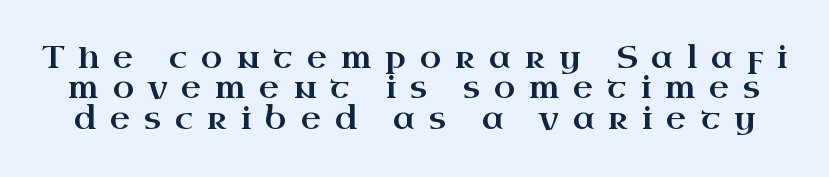
{"serif": "yes", "italic": "no", "width": "wide", "stroke_contrast": "high", "x_height": "small", "monospaced": "no", "underline": "no", "line_spacing": "tight", "line_spacing_ratio": 0.98, "letter_spacing": "wide", "letter_spacing_em": 0.45, "glyph_px": 31}
